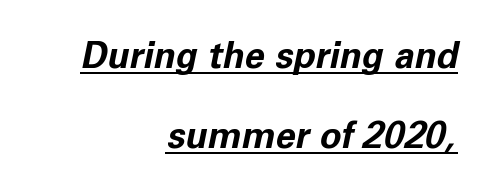
The image shows 36 px bold type, italic (leaning right); set right-aligned, loose line spacing (2.22x), normal letter spacing, underlined; low stroke contrast and a medium x-height.
